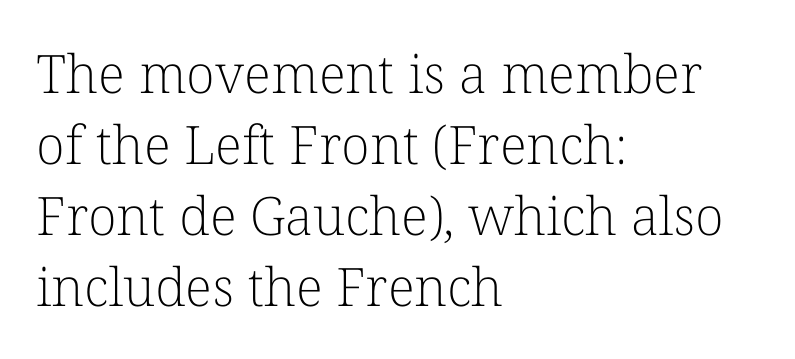
Heft: none added — not bold. A typesetter would mark this as roman, not italic. Typeset ragged right — the left edge is the straight one. Little horizontal feet cap the strokes, marking this as serif type. What stands out about the letter spacing? Nothing — it is the standard amount. The passage shown is not underscored anywhere.
